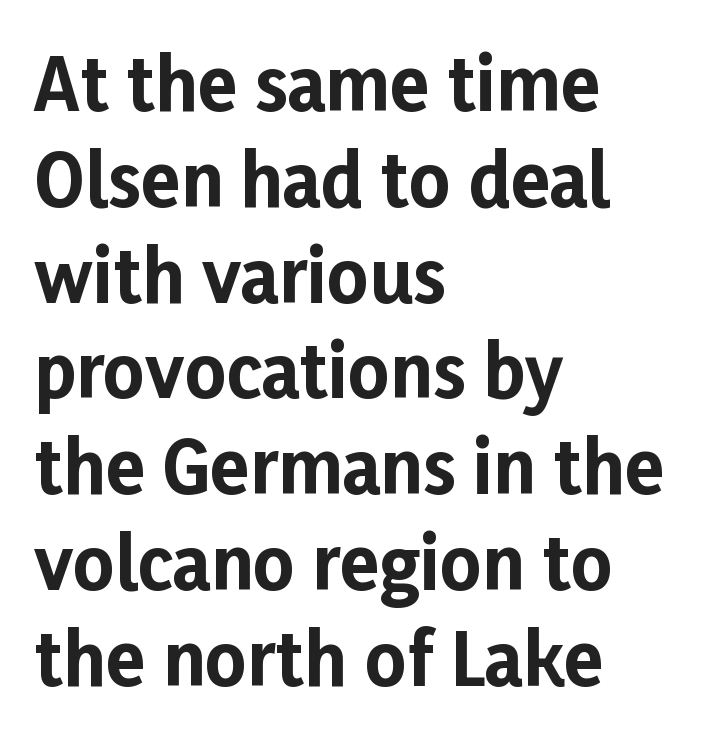
Q: Is the text bold? A: Yes.
Q: Is the text italic (slanted)? A: No, it is upright.
Q: Is the typeface a serif or a sans-serif typeface? A: Sans-serif.
Q: Is the text underlined? A: No.
Q: How is the paragraph aligned? A: Left-aligned.
Q: Is the spacing between letters normal or unusually wide? A: Normal.
Q: Is the spacing between lines tight, normal or loose? A: Normal.
Q: Width (condensed, normal, or wide)? A: Normal.
Q: Stroke contrast? A: Low.
Q: x-height? A: Medium.
Q: Monospaced? A: No.
